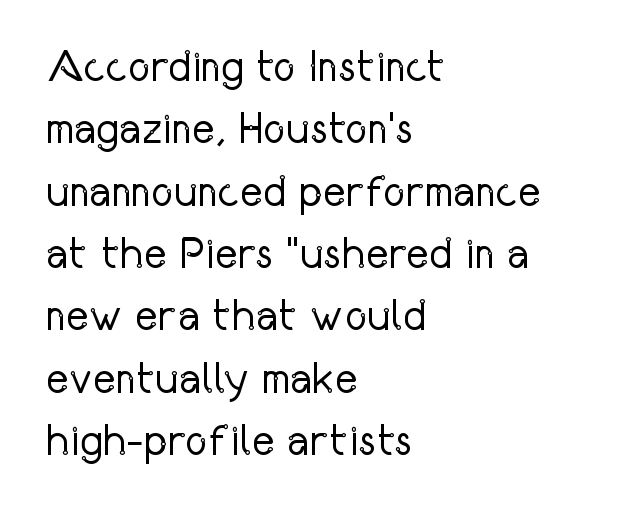
{"serif": "no", "italic": "no", "bold": "no", "weight": "regular", "width": "condensed", "stroke_contrast": "low", "x_height": "medium", "monospaced": "no", "underline": "no", "align": "left", "line_spacing": "normal", "line_spacing_ratio": 1.45, "letter_spacing": "normal", "letter_spacing_em": 0.0, "glyph_px": 43}
